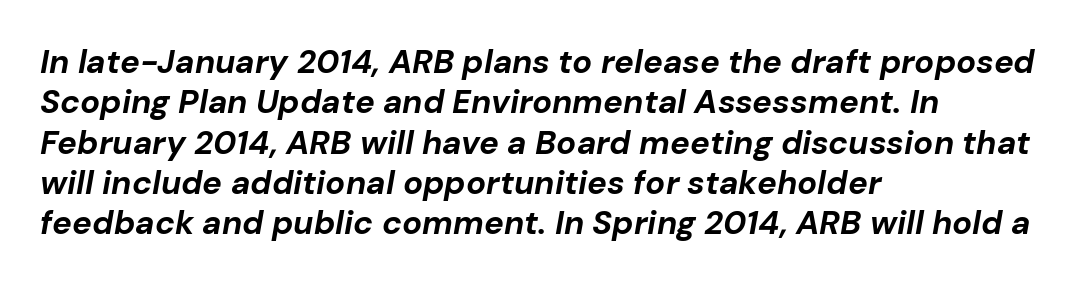
Unmarked baselines from the first word to the last. The passage shown is typed in a proportional face where columns would drift. These lines stack with their left ends in a neat column. The letterforms sit shoulder to shoulder at normal distance. Heft: maximum for text — a bold.
